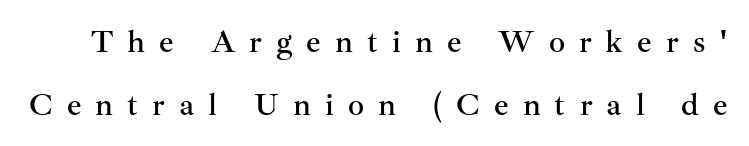
Q: Is the text italic (slanted)? A: No, it is upright.
Q: Is the typeface a serif or a sans-serif typeface? A: Serif.
Q: Is the text underlined? A: No.
Q: Is the spacing between letters normal or unusually wide? A: Unusually wide.
Q: Is the spacing between lines tight, normal or loose? A: Loose.
Q: Width (condensed, normal, or wide)? A: Normal.
Q: Stroke contrast? A: Medium.
Q: x-height? A: Small.
Q: Monospaced? A: No.
